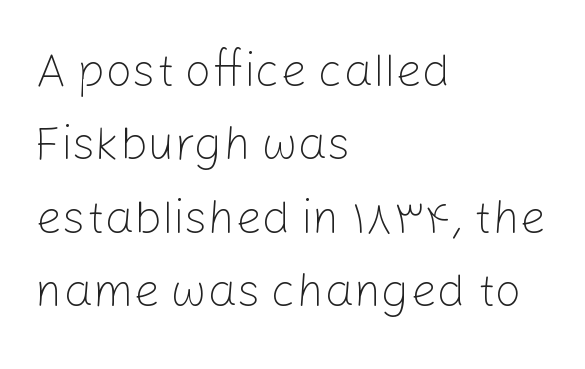
The image shows 47 px light sans-serif type, upright; set left-aligned, normal line spacing (1.56x), normal letter spacing, not underlined; low stroke contrast and a medium x-height.
